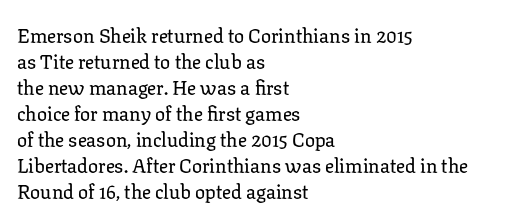
Q: Is the text italic (slanted)? A: No, it is upright.
Q: Is the text underlined? A: No.
Q: How is the paragraph aligned? A: Left-aligned.
Q: Is the spacing between letters normal or unusually wide? A: Normal.
Q: Is the spacing between lines tight, normal or loose? A: Normal.
